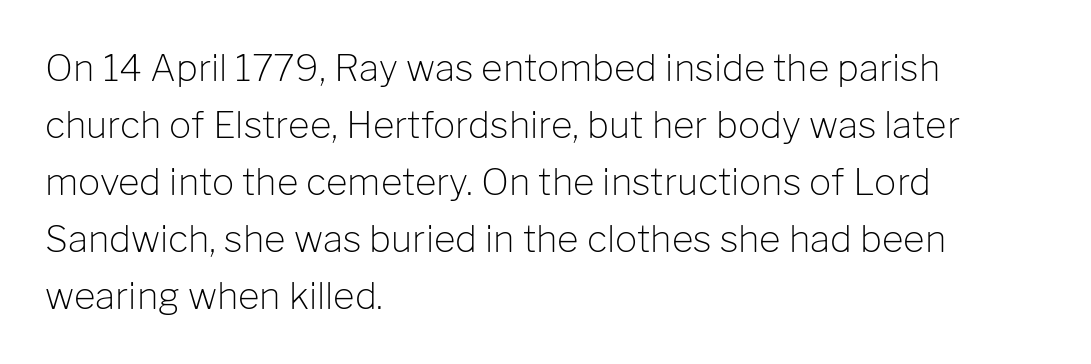
The lines in this sample share a left origin and differ only in where they stop. Default kerning and tracking; the words read as compact shapes. The font's upright variant was chosen for this text. The cut favours lightness, reaching ordinary text weight at its darkest.
